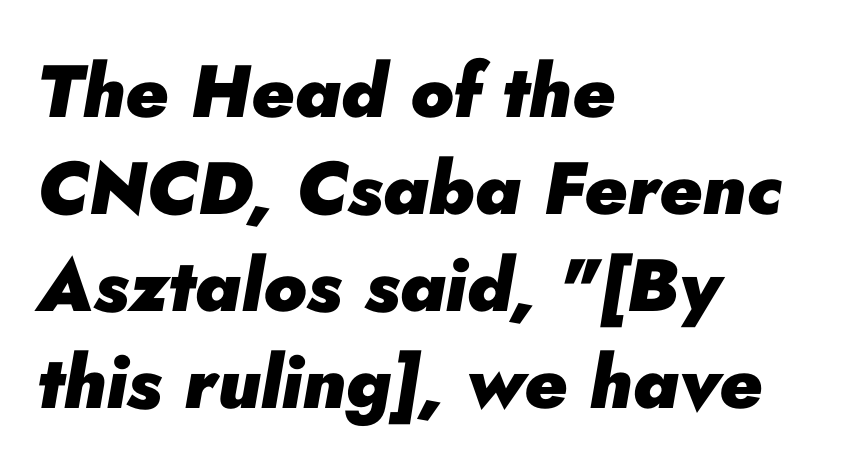
Q: Is the text bold? A: Yes.
Q: Is the text italic (slanted)? A: Yes, it leans right by about 10 degrees.
Q: Is the text underlined? A: No.
Q: How is the paragraph aligned? A: Left-aligned.
Q: Is the spacing between letters normal or unusually wide? A: Normal.
Q: Is the spacing between lines tight, normal or loose? A: Normal.
Q: Width (condensed, normal, or wide)? A: Normal.
Q: Stroke contrast? A: Low.
Q: x-height? A: Small.
Q: Monospaced? A: No.
